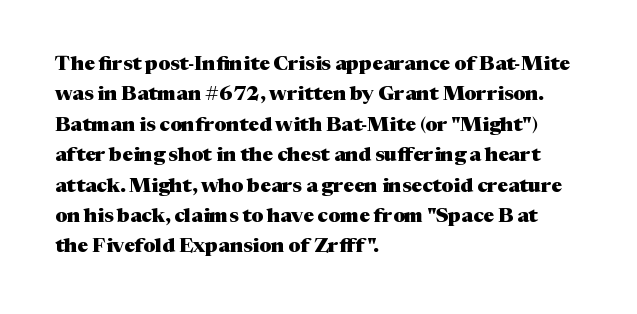
The image shows 20 px bold type, upright; set left-aligned, normal line spacing (1.52x), normal letter spacing, not underlined.
